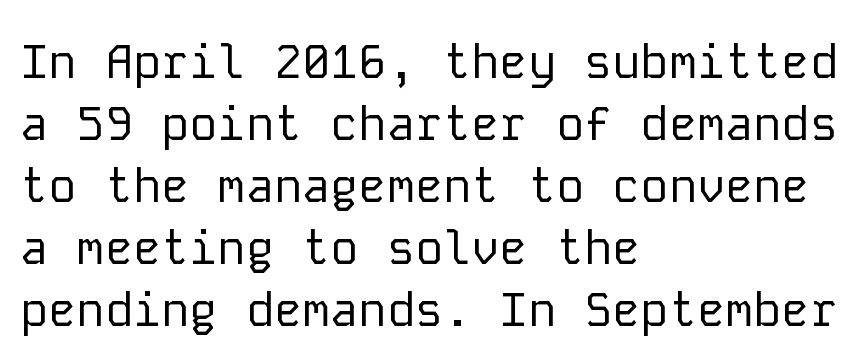
The image shows 47 px regular-weight sans-serif type, upright, monospaced; set left-aligned, normal line spacing (1.32x), normal letter spacing, not underlined; low stroke contrast and a medium x-height.
